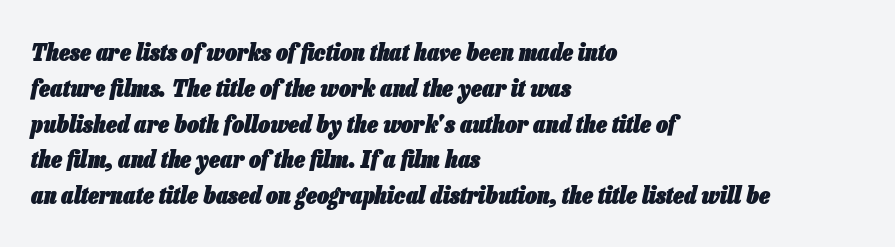
{"italic": "yes", "lean": "right", "slant_degrees": 13, "bold": "yes", "underline": "no", "align": "left", "line_spacing": "normal", "line_spacing_ratio": 1.49, "letter_spacing": "normal", "letter_spacing_em": 0.0, "glyph_px": 24}
